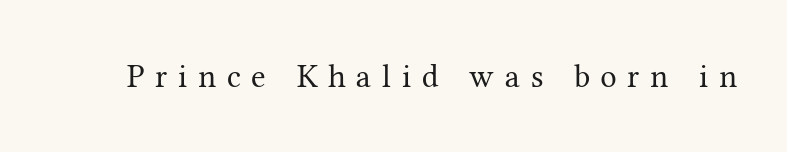
The image shows 33 px regular-weight serif type, upright; set unusually wide letter spacing (+0.32 em), not underlined; medium stroke contrast and a medium x-height.
